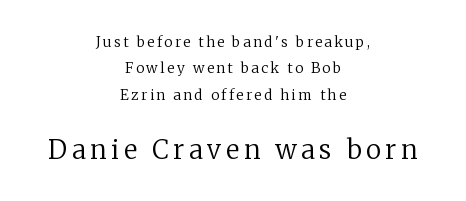
The image shows 26 px text type, upright; set centered, line spacing 1.89x, not underlined; the second (bottom) block is 1.86x larger.
